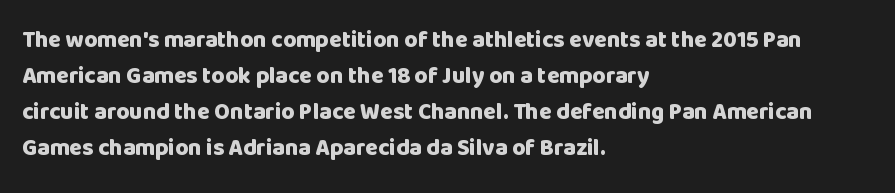
The image shows 23 px bold type, upright; set left-aligned, normal line spacing (1.57x), normal letter spacing, not underlined.
